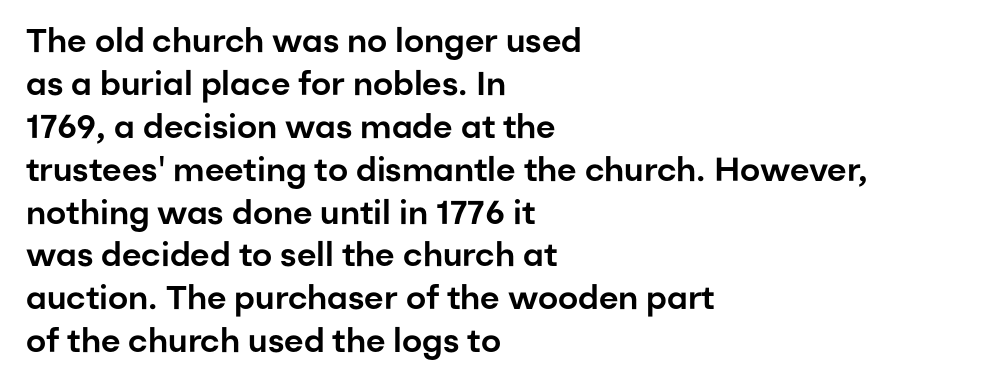
Think of a printed novel: that variable character pitch is what you see here. How would I describe the line gaps? Plain and ordinary. A typesetter would mark this as roman, not italic. Nope, no serifs anywhere on these letters.
